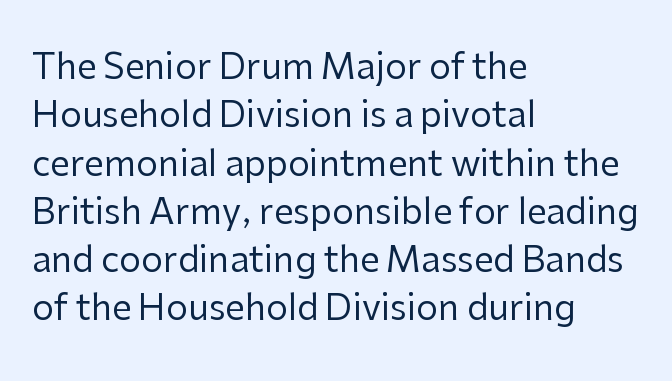
{"serif": "no", "italic": "no", "bold": "no", "weight": "regular", "width": "normal", "stroke_contrast": "low", "x_height": "medium", "monospaced": "no", "underline": "no", "align": "left", "line_spacing": "normal", "line_spacing_ratio": 1.38, "letter_spacing": "normal", "letter_spacing_em": 0.0, "glyph_px": 35}
